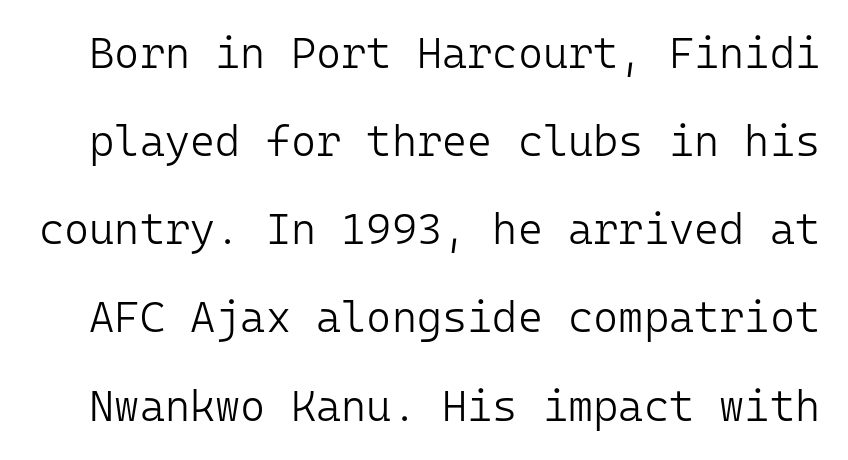
{"serif": "no", "italic": "no", "bold": "no", "weight": "light", "width": "normal", "stroke_contrast": "low", "x_height": "medium", "monospaced": "yes", "underline": "no", "line_spacing": "loose", "line_spacing_ratio": 2.05, "letter_spacing": "normal", "letter_spacing_em": 0.0, "glyph_px": 43}
